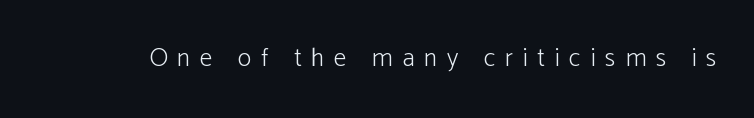
{"italic": "no", "bold": "no", "underline": "no", "letter_spacing": "wide", "letter_spacing_em": 0.37, "glyph_px": 26}
